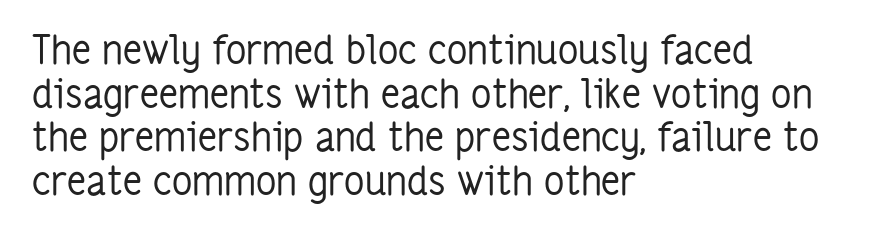
{"serif": "no", "italic": "no", "bold": "no", "weight": "regular", "width": "condensed", "stroke_contrast": "low", "x_height": "medium", "monospaced": "no", "underline": "no", "align": "left", "line_spacing": "tight", "line_spacing_ratio": 1.09, "letter_spacing": "normal", "letter_spacing_em": 0.0, "glyph_px": 40}
